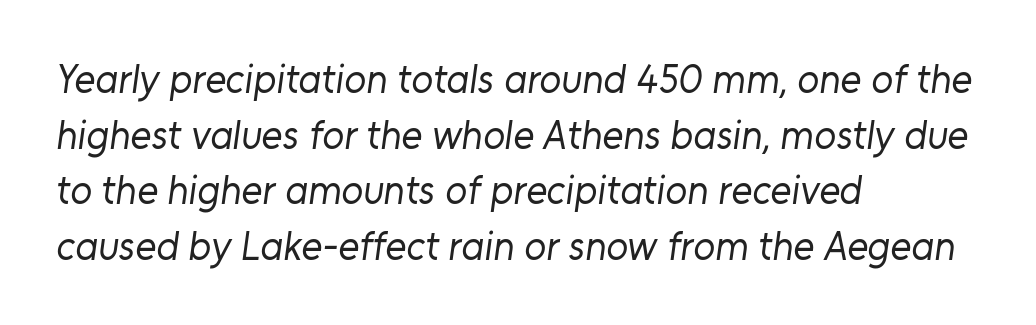
The image shows 40 px regular-weight sans-serif type; set left-aligned, normal line spacing (1.39x), normal letter spacing, not underlined; low stroke contrast and a medium x-height.
